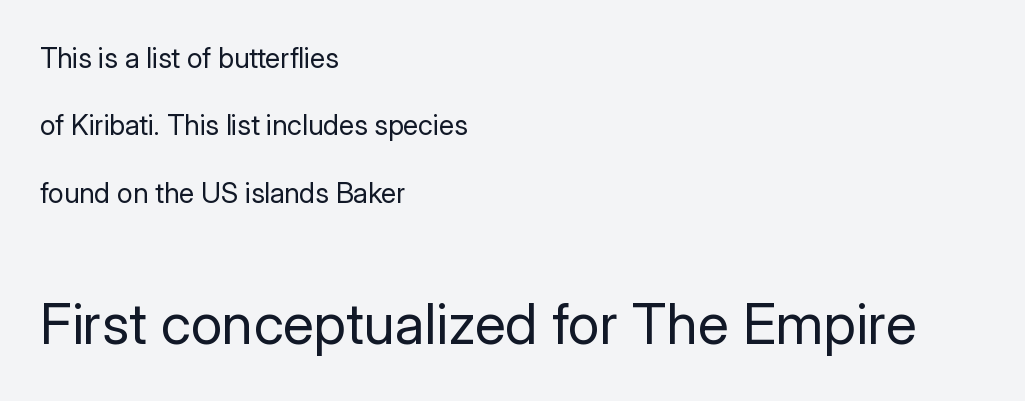
The image shows 57 px regular-weight sans-serif type, upright; set left-aligned, loose line spacing (2.41x), normal letter spacing, not underlined; the second (bottom) block is 2.04x larger; low stroke contrast and a medium x-height.
